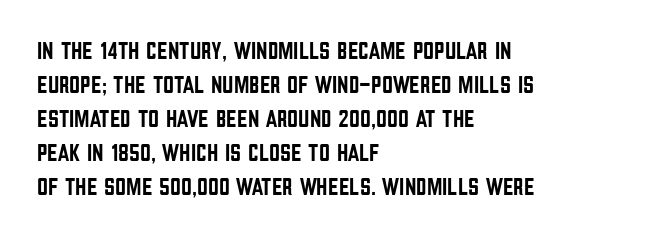
Each word holds together tightly as a unit, with standard inter-letter gaps. Horizontally, the lines are justified to the leading edge only. Check the space under the baseline: it is left empty. Leading matches the norm, producing a regular column.
